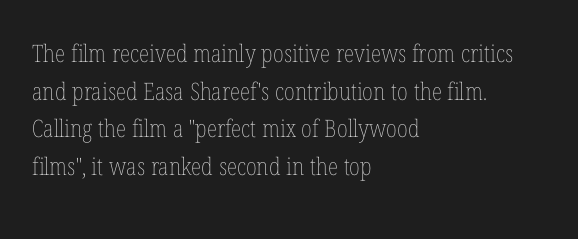
The image shows 24 px text type, upright; set left-aligned, normal line spacing (1.57x), normal letter spacing, not underlined.
